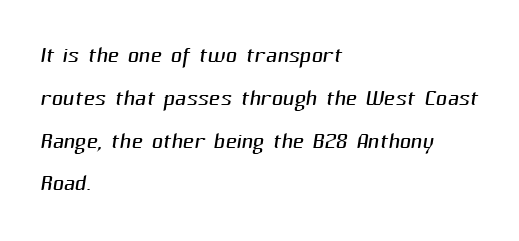
The image shows 31 px light sans-serif type; set left-aligned, normal line spacing (1.38x), normal letter spacing, not underlined; medium stroke contrast and a medium x-height.
